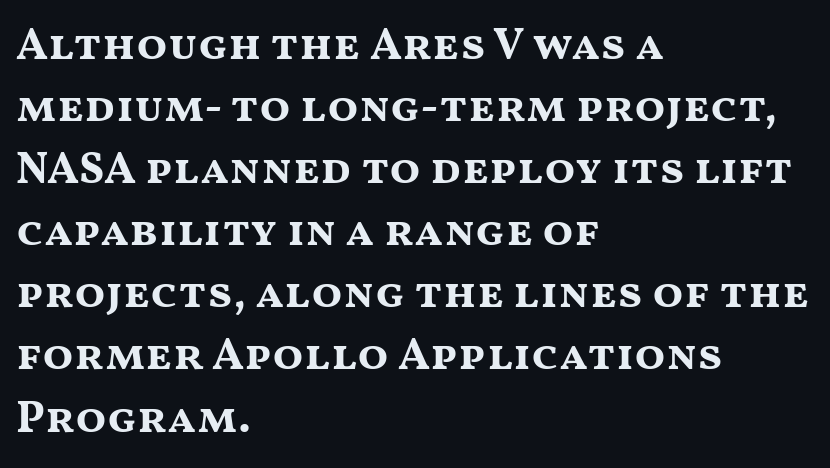
{"serif": "no", "italic": "no", "bold": "yes", "weight": "bold", "width": "wide", "stroke_contrast": "medium", "x_height": "medium", "monospaced": "no", "underline": "no", "align": "left", "line_spacing": "normal", "line_spacing_ratio": 1.38, "letter_spacing": "normal", "letter_spacing_em": 0.0, "glyph_px": 45}
